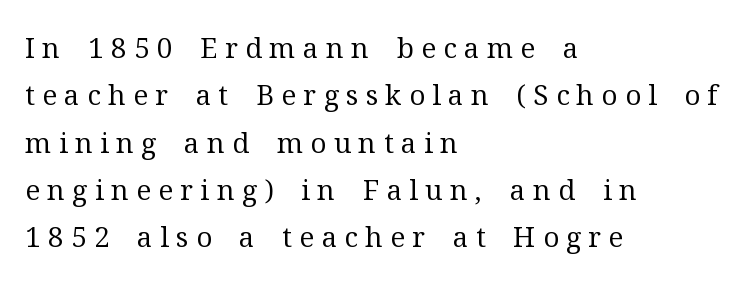
Q: Is the text bold? A: No.
Q: Is the text italic (slanted)? A: No, it is upright.
Q: Is the typeface a serif or a sans-serif typeface? A: Serif.
Q: Is the text underlined? A: No.
Q: How is the paragraph aligned? A: Left-aligned.
Q: Is the spacing between letters normal or unusually wide? A: Unusually wide.
Q: Is the spacing between lines tight, normal or loose? A: Normal.
Q: Width (condensed, normal, or wide)? A: Normal.
Q: Stroke contrast? A: Medium.
Q: x-height? A: Medium.
Q: Monospaced? A: No.
